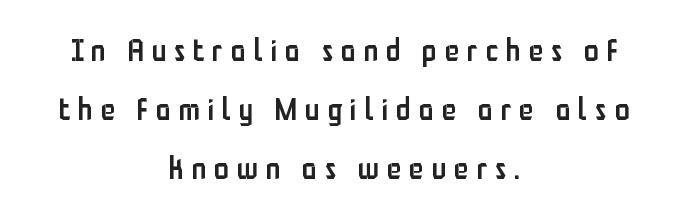
{"serif": "no", "italic": "no", "bold": "semi", "weight": "semibold", "width": "condensed", "stroke_contrast": "low", "x_height": "medium", "monospaced": "no", "underline": "no", "align": "center", "line_spacing": "loose", "line_spacing_ratio": 1.96, "letter_spacing": "wide", "letter_spacing_em": 0.26, "glyph_px": 30}
